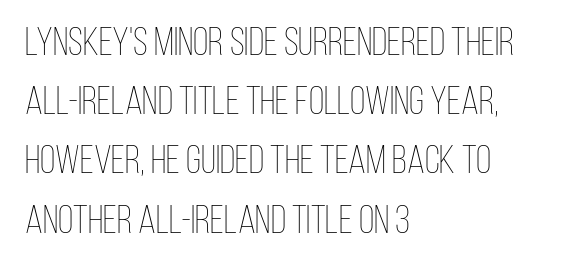
{"italic": "no", "bold": "no", "weight": "thin", "width": "condensed", "stroke_contrast": "low", "x_height": "large", "monospaced": "no", "underline": "no", "align": "left", "line_spacing": "normal", "line_spacing_ratio": 1.48, "letter_spacing": "normal", "letter_spacing_em": 0.0, "glyph_px": 40}
